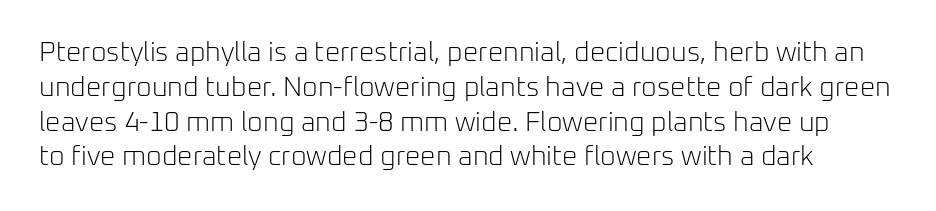
Q: Is the text bold? A: No.
Q: Is the text italic (slanted)? A: No, it is upright.
Q: Is the text underlined? A: No.
Q: Is the spacing between letters normal or unusually wide? A: Normal.
Q: Is the spacing between lines tight, normal or loose? A: Normal.
